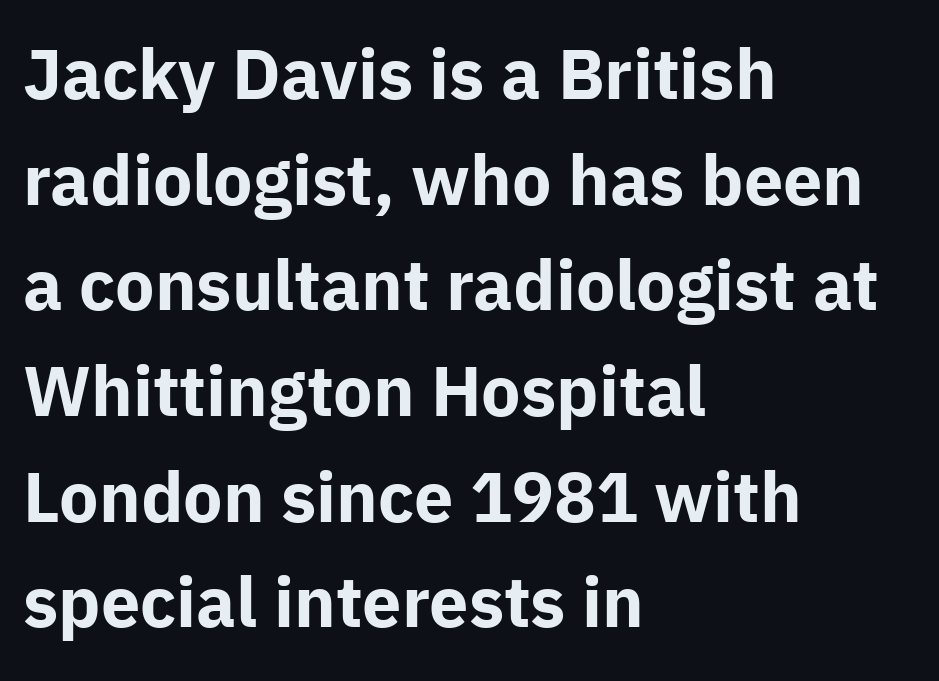
Leading matches the norm, producing a regular column. Plenty of ink on the page — the face is bold. The rag falls on the right side of this text block. Note: no serifs on the glyphs. You could not count columns in this text — the font is proportionally spaced.
